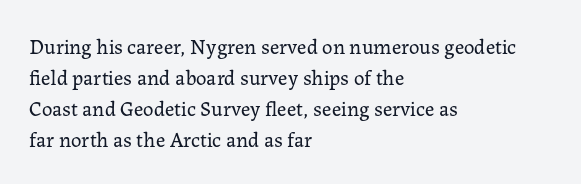
No chunkiness to these letters — they're not bold. The area under the type is left untouched. This rendering uses left alignment, leaving the right contour irregular. The font's upright variant was chosen for this text. Compared with typical body copy, the letter spacing here is the same.
